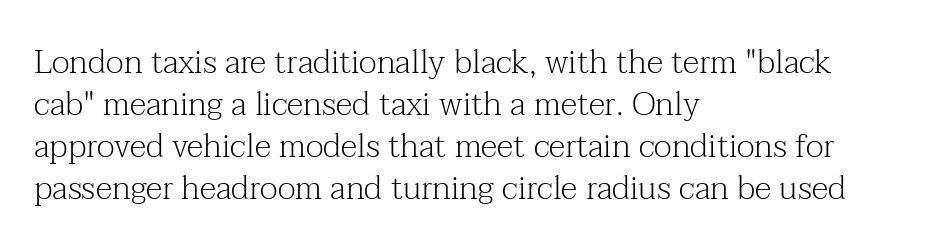
The image shows 33 px light serif type, upright; set left-aligned, normal line spacing (1.27x), normal letter spacing, not underlined; medium stroke contrast and a medium x-height.
